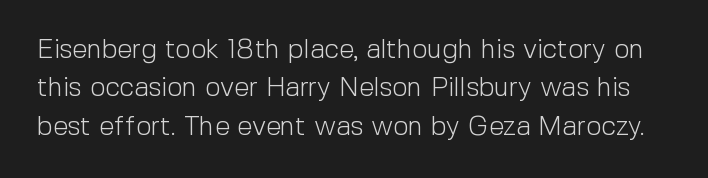
The image shows 27 px text type, upright; set normal line spacing (1.42x), normal letter spacing, not underlined.
